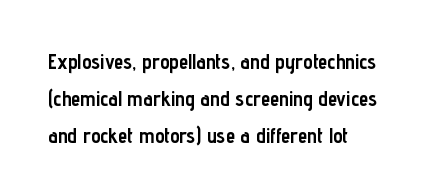
Q: Is the text bold? A: Yes.
Q: Is the text italic (slanted)? A: No, it is upright.
Q: Is the text underlined? A: No.
Q: How is the paragraph aligned? A: Left-aligned.
Q: Is the spacing between letters normal or unusually wide? A: Normal.
